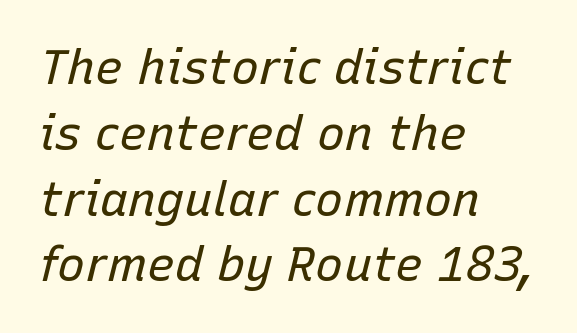
{"italic": "yes", "lean": "right", "slant_degrees": 15, "bold": "no", "weight": "regular", "width": "normal", "stroke_contrast": "low", "x_height": "medium", "monospaced": "no", "underline": "no", "align": "left", "line_spacing": "normal", "line_spacing_ratio": 1.4, "letter_spacing": "normal", "letter_spacing_em": 0.0, "glyph_px": 47}
